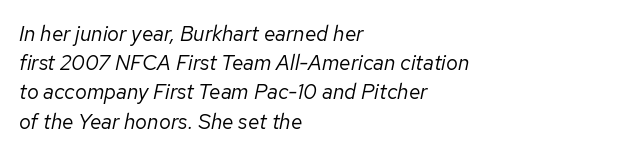
Q: Is the text bold? A: No.
Q: Is the text italic (slanted)? A: Yes, it leans right by about 12 degrees.
Q: Is the text underlined? A: No.
Q: How is the paragraph aligned? A: Left-aligned.
Q: Is the spacing between letters normal or unusually wide? A: Normal.
Q: Is the spacing between lines tight, normal or loose? A: Normal.
